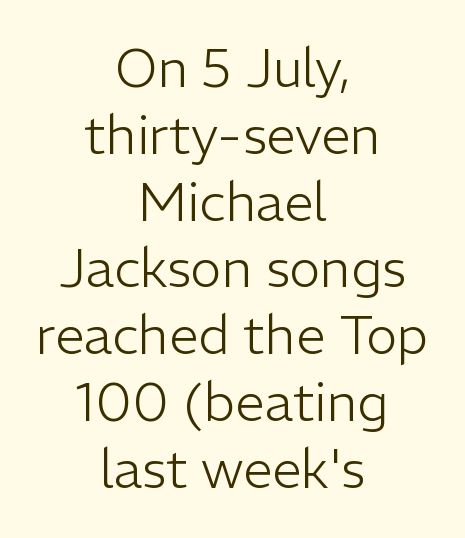
Posture: vertical. Grotesque or geometric, the face here clearly has no serifs. Evenly set lines give the paragraph a standard silhouette. Stems and bowls with no extra thickness — not bold. This sample uses plain, unmodified letter spacing.
